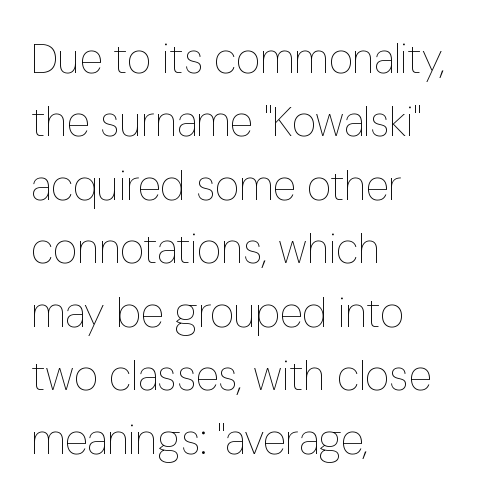
The image shows 42 px thin, condensed type, upright; set left-aligned, normal line spacing (1.51x), normal letter spacing, not underlined; low stroke contrast and a medium x-height.
